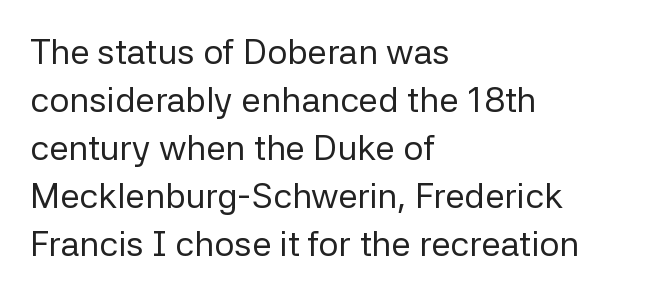
Each row of text sits above clean, open space. A sans-serif font was chosen for this passage. Vertically, the passage feels balanced, rows spaced as you'd expect. Proportional: the letters do not fall into vertical columns.
